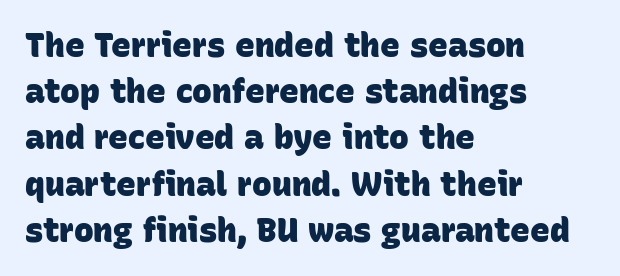
The image shows 33 px heavy sans-serif type; set left-aligned, normal line spacing (1.4x), normal letter spacing, not underlined; low stroke contrast and a large x-height.
